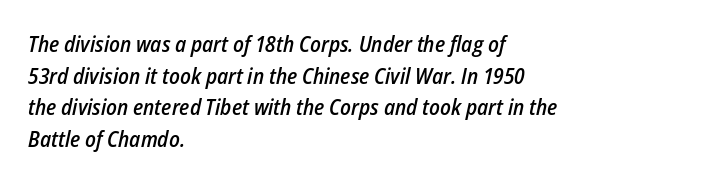
Quick note: interline space is typical. A classic flush-left, rag-right setting is used for this passage. Between one letter and the next there's only the usual sliver of space. Rendered with sloped, italic letterforms. No word sits above an underline.
